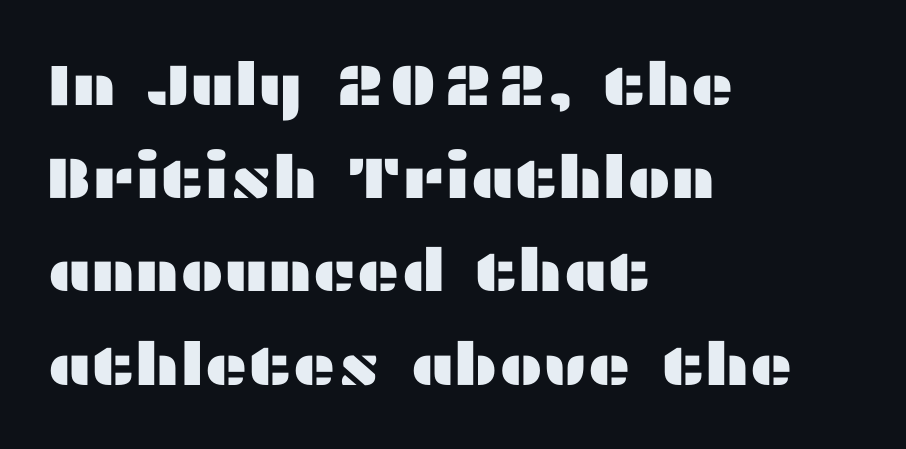
The image shows 59 px wide sans-serif type, upright; set left-aligned, normal line spacing (1.58x), normal letter spacing, not underlined; medium stroke contrast and a medium x-height.
